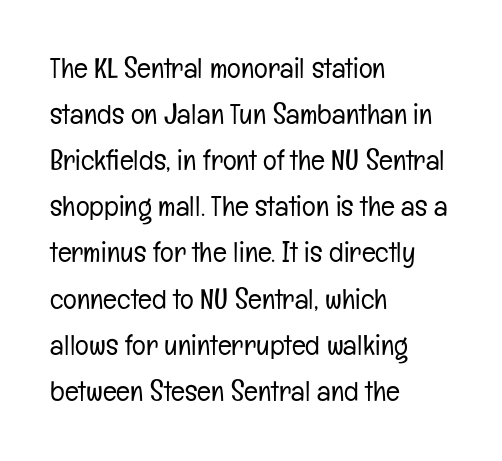
{"serif": "no", "italic": "no", "bold": "no", "weight": "light", "width": "condensed", "stroke_contrast": "low", "x_height": "medium", "monospaced": "no", "underline": "no", "align": "left", "line_spacing": "normal", "line_spacing_ratio": 1.59, "letter_spacing": "normal", "letter_spacing_em": 0.0, "glyph_px": 29}
